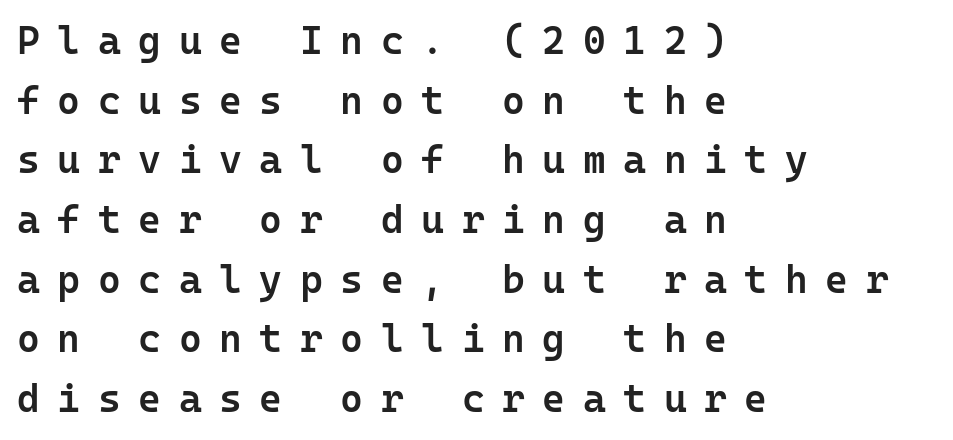
{"serif": "no", "italic": "no", "bold": "semi", "weight": "semibold", "width": "normal", "stroke_contrast": "low", "x_height": "medium", "monospaced": "yes", "underline": "no", "align": "left", "line_spacing": "normal", "line_spacing_ratio": 1.53, "letter_spacing": "wide", "letter_spacing_em": 0.45, "glyph_px": 39}
